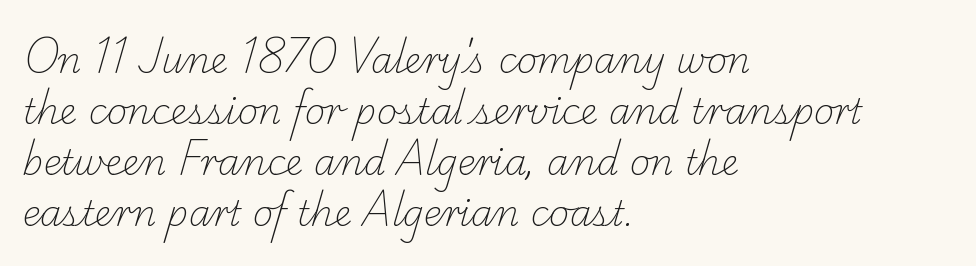
Q: Is the text bold? A: No.
Q: Is the typeface a serif or a sans-serif typeface? A: Serif.
Q: Is the text underlined? A: No.
Q: How is the paragraph aligned? A: Left-aligned.
Q: Is the spacing between letters normal or unusually wide? A: Normal.
Q: Is the spacing between lines tight, normal or loose? A: Normal.
Q: Width (condensed, normal, or wide)? A: Normal.
Q: Stroke contrast? A: Low.
Q: x-height? A: Small.
Q: Monospaced? A: No.
